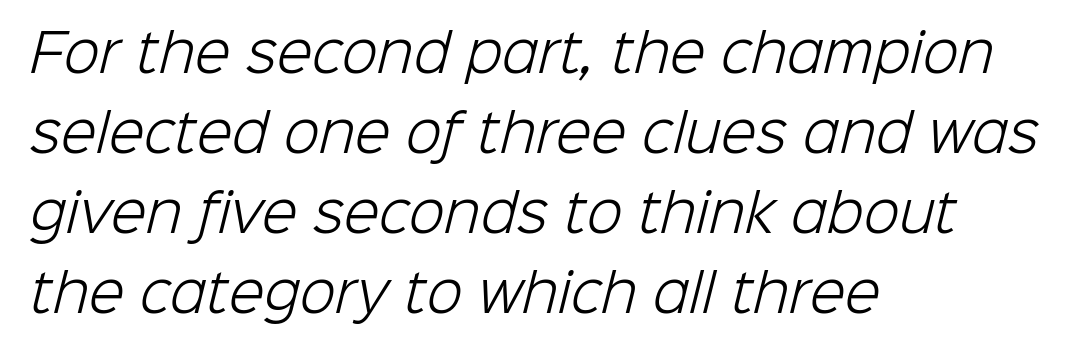
{"serif": "no", "bold": "no", "weight": "light", "width": "normal", "stroke_contrast": "low", "x_height": "medium", "monospaced": "no", "underline": "no", "align": "left", "line_spacing": "normal", "line_spacing_ratio": 1.54, "letter_spacing": "normal", "letter_spacing_em": 0.0, "glyph_px": 52}
